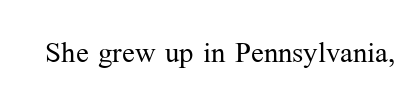
The image shows 38 px light serif type, upright; set normal letter spacing, not underlined; medium stroke contrast and a medium x-height.
